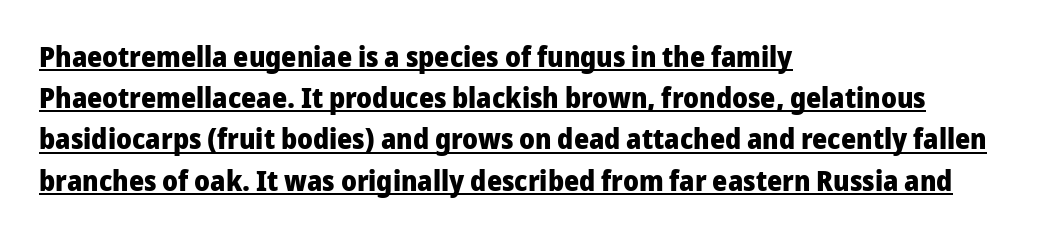
Q: Is the text bold? A: Yes.
Q: Is the text italic (slanted)? A: No, it is upright.
Q: Is the typeface a serif or a sans-serif typeface? A: Sans-serif.
Q: Is the text underlined? A: Yes.
Q: How is the paragraph aligned? A: Left-aligned.
Q: Is the spacing between letters normal or unusually wide? A: Normal.
Q: Is the spacing between lines tight, normal or loose? A: Normal.
Q: Width (condensed, normal, or wide)? A: Normal.
Q: Stroke contrast? A: Low.
Q: x-height? A: Medium.
Q: Monospaced? A: No.
